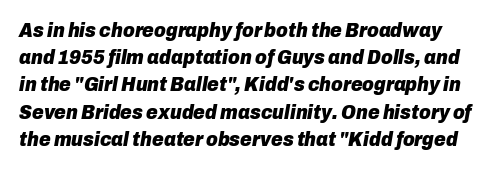
Q: Is the text bold? A: Yes.
Q: Is the text italic (slanted)? A: Yes, it leans right by about 10 degrees.
Q: Is the text underlined? A: No.
Q: Is the spacing between letters normal or unusually wide? A: Normal.
Q: Is the spacing between lines tight, normal or loose? A: Normal.
